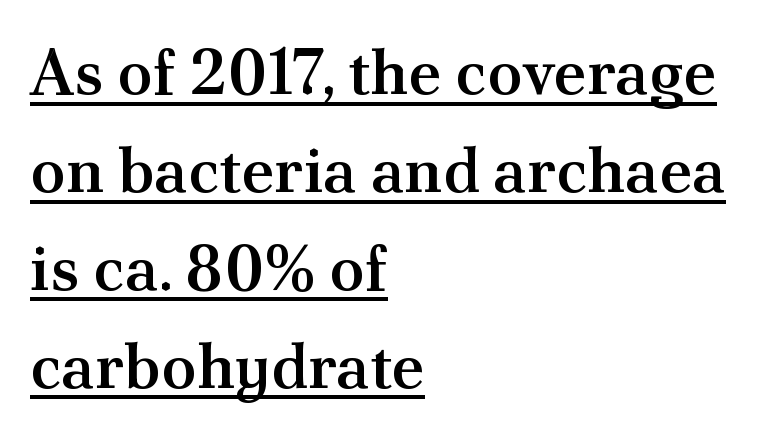
The image shows 64 px semibold serif type, upright; set left-aligned, normal line spacing (1.53x), normal letter spacing, underlined; medium stroke contrast and a small x-height.
